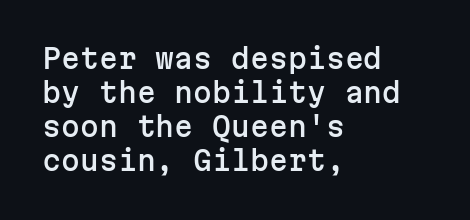
Q: Is the text italic (slanted)? A: No, it is upright.
Q: Is the text underlined? A: No.
Q: How is the paragraph aligned? A: Left-aligned.
Q: Is the spacing between letters normal or unusually wide? A: Normal.
Q: Is the spacing between lines tight, normal or loose? A: Normal.
